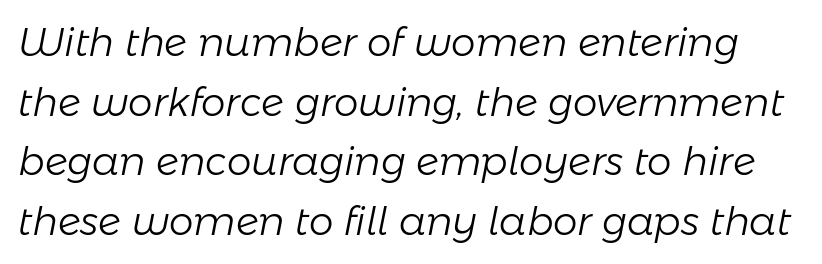
The leading is moderate, giving the passage an even texture. A bare baseline throughout the passage. In terms of posture, this sample is oblique. The letters advance in unequal steps, a hallmark of proportional type. Weight: regular or lighter.
